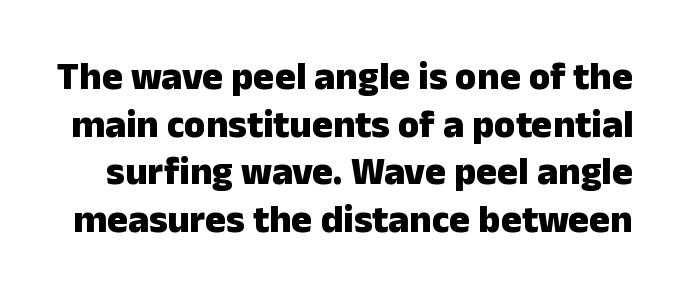
{"serif": "no", "italic": "no", "bold": "yes", "weight": "heavy", "width": "normal", "stroke_contrast": "low", "x_height": "medium", "monospaced": "no", "underline": "no", "line_spacing_ratio": 1.22, "letter_spacing": "normal", "letter_spacing_em": 0.0, "glyph_px": 39}
